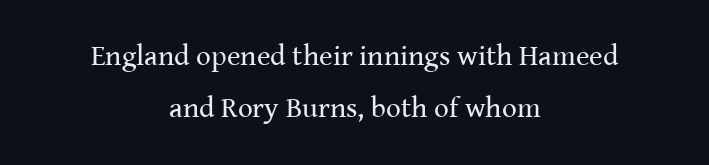
Nothing unusual about the tracking: characters are spaced as the font intends. The text block is weighted toward neither margin, spreading evenly from the middle. The typeface chosen for these lines features serifs. Check the space under the baseline: it is left empty.
